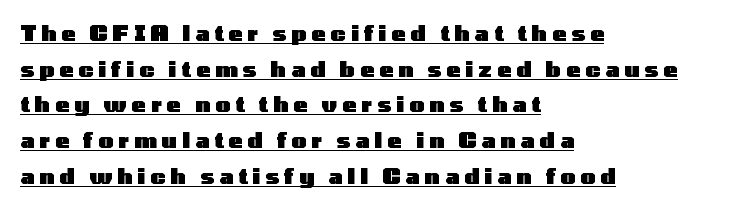
Upright lettering throughout. This rendering uses left alignment, leaving the right contour irregular. Every word sits above its own underline. Emphasis by weight is at full strength: bold.
